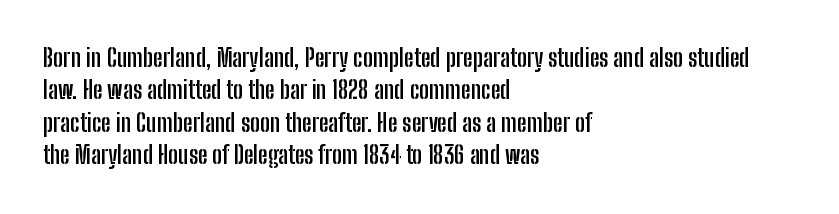
{"italic": "no", "bold": "yes", "underline": "no", "align": "left", "line_spacing": "normal", "line_spacing_ratio": 1.35, "letter_spacing": "normal", "letter_spacing_em": 0.0, "glyph_px": 24}
